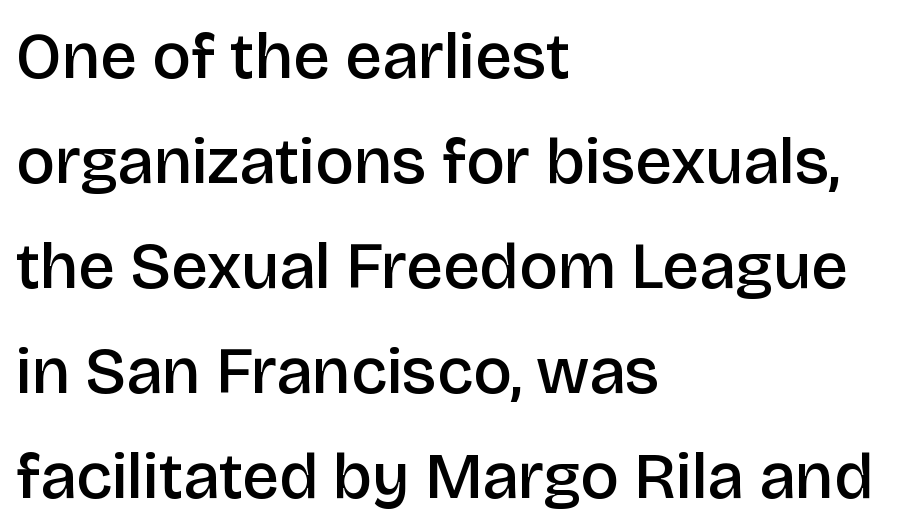
The image shows 66 px semibold sans-serif type, upright; set left-aligned, normal line spacing (1.59x), normal letter spacing, not underlined; low stroke contrast and a large x-height.
